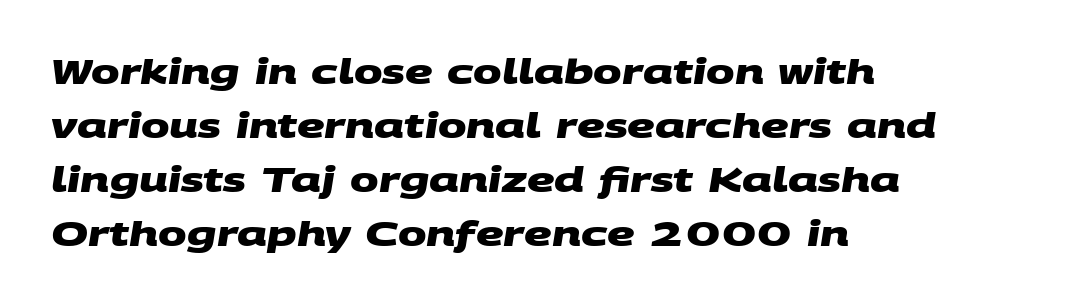
{"serif": "no", "bold": "yes", "weight": "heavy", "width": "wide", "stroke_contrast": "medium", "x_height": "large", "monospaced": "no", "underline": "no", "align": "left", "line_spacing": "normal", "line_spacing_ratio": 1.59, "letter_spacing": "normal", "letter_spacing_em": 0.0, "glyph_px": 34}
